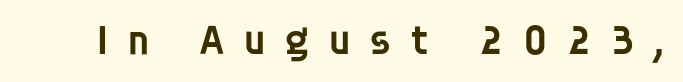
The image shows 43 px semibold sans-serif type, upright; set unusually wide letter spacing (+0.41 em), not underlined; low stroke contrast and a large x-height.
